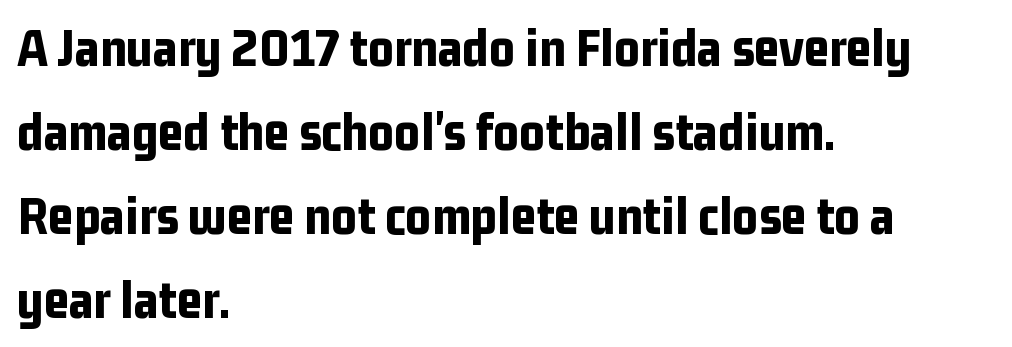
Q: Is the text bold? A: Yes.
Q: Is the text italic (slanted)? A: No, it is upright.
Q: Is the typeface a serif or a sans-serif typeface? A: Sans-serif.
Q: Is the text underlined? A: No.
Q: How is the paragraph aligned? A: Left-aligned.
Q: Is the spacing between letters normal or unusually wide? A: Normal.
Q: Is the spacing between lines tight, normal or loose? A: Normal.
Q: Width (condensed, normal, or wide)? A: Condensed.
Q: Stroke contrast? A: Low.
Q: x-height? A: Medium.
Q: Monospaced? A: No.
